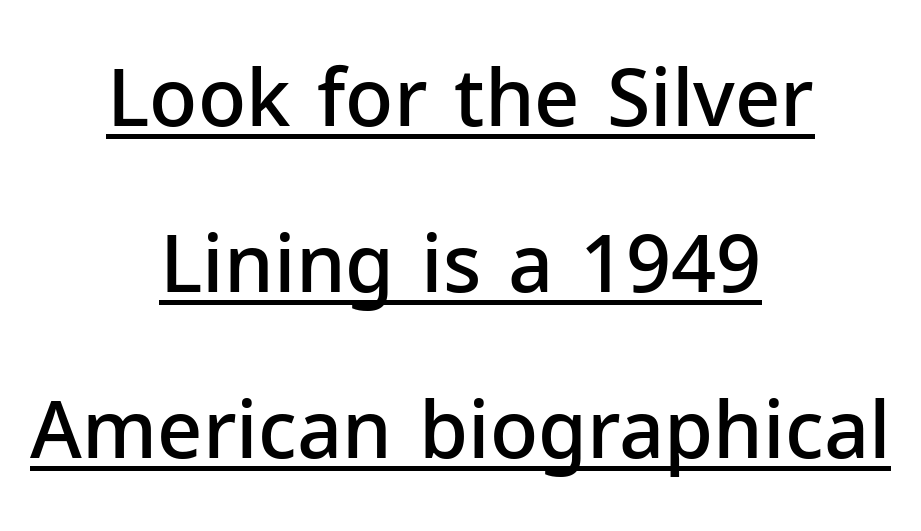
These lines carry some extra weight — a demibold, not a full bold. Ordinary non-slanted type is in use. Caption: multi-line text, centered on the measure. The glyphs are accompanied by a horizontal stroke just below them. Between one letter and the next there's only the usual sliver of space.
